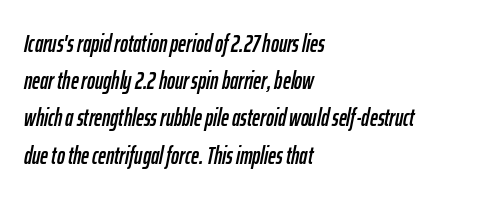
The image shows 24 px text type, italic (leaning right); set left-aligned, normal line spacing (1.55x), normal letter spacing, not underlined.
